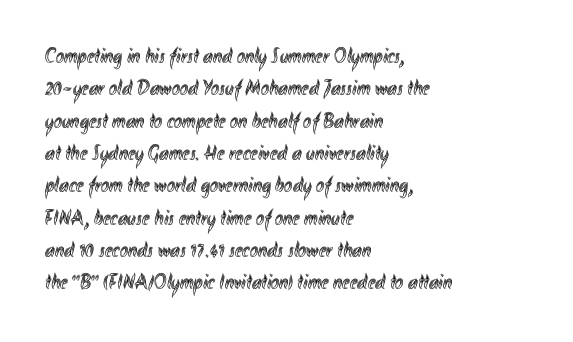
Q: Is the text italic (slanted)? A: Yes.
Q: Is the text underlined? A: No.
Q: How is the paragraph aligned? A: Left-aligned.
Q: Is the spacing between letters normal or unusually wide? A: Normal.
Q: Is the spacing between lines tight, normal or loose? A: Normal.
